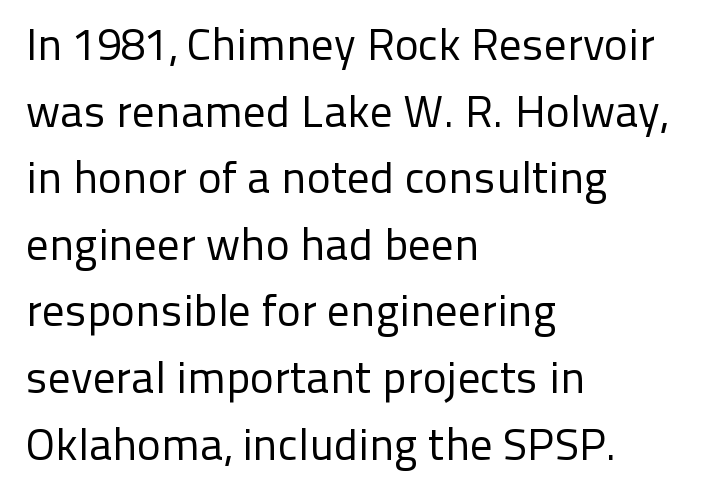
These lines are rendered in a variable-pitch font. No feet cap the strokes, marking this as sans-serif type. Is the type heavy? It reads as light-to-regular instead. Posture: upright roman.
